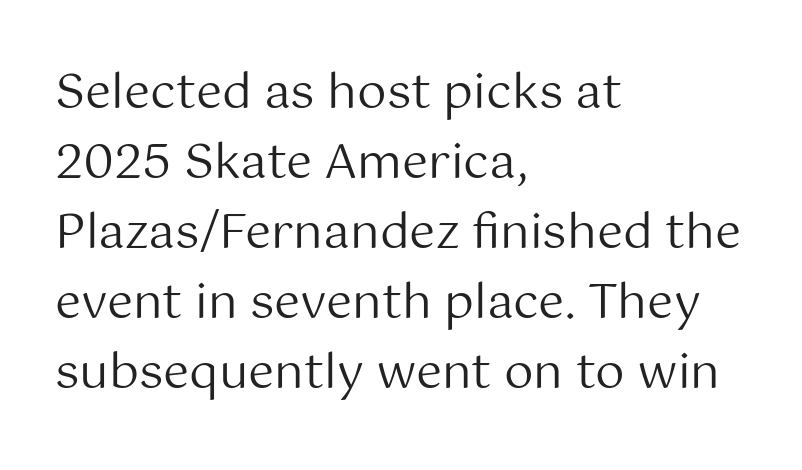
The paragraph shown leans on its left margin. No word sits above an underline. No extra ink here — the face is not bold. The lettering holds an erect, upright posture throughout. Between one letter and the next there's only the usual sliver of space.
